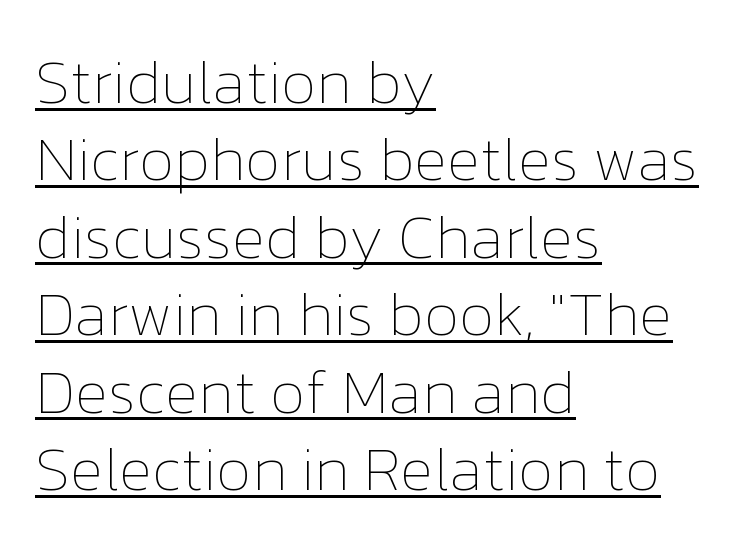
Vertically, the passage feels balanced, rows spaced as you'd expect. Short and long lines alike share a common starting point at left. Quick note: underline on. Heaviness? Minimal to ordinary, like unemphasized prose. Italic? Not at all — the glyphs are vertical. Spacing verdict: proportional, widths tailored to each character.
